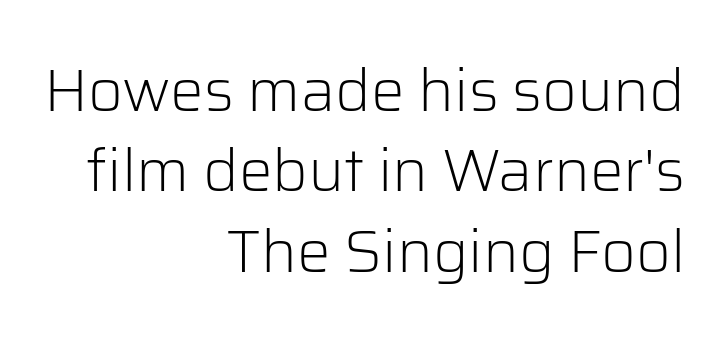
{"serif": "no", "italic": "no", "bold": "no", "weight": "light", "width": "normal", "stroke_contrast": "low", "x_height": "medium", "monospaced": "no", "underline": "no", "align": "right", "line_spacing": "normal", "line_spacing_ratio": 1.34, "letter_spacing": "normal", "letter_spacing_em": 0.0, "glyph_px": 60}
